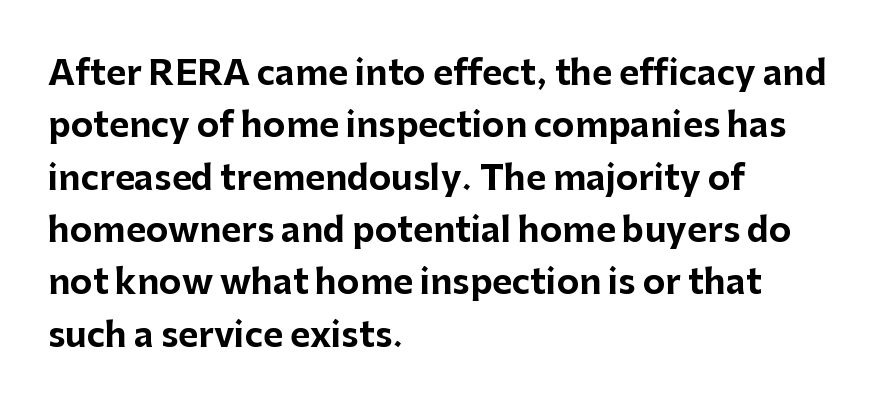
The image shows 34 px bold sans-serif type, upright; set left-aligned, normal line spacing (1.54x), normal letter spacing, not underlined; low stroke contrast and a medium x-height.
